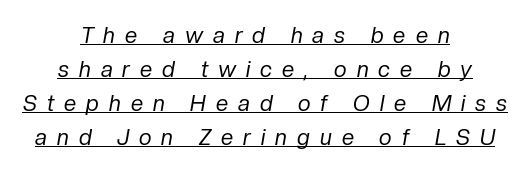
{"italic": "yes", "lean": "right", "slant_degrees": 10, "bold": "no", "underline": "yes", "align": "center", "line_spacing": "normal", "line_spacing_ratio": 1.54, "letter_spacing": "wide", "letter_spacing_em": 0.46, "glyph_px": 22}
